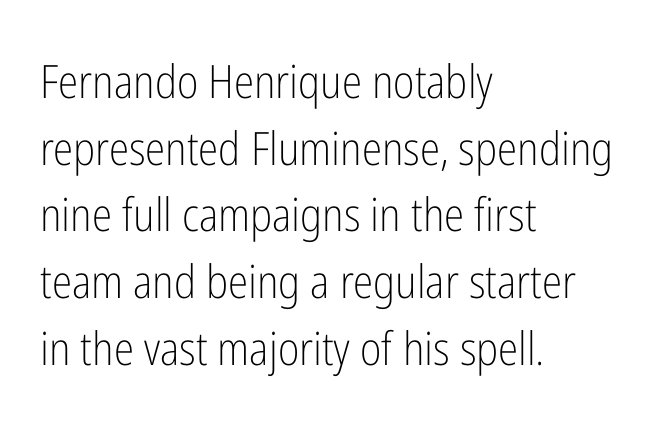
{"serif": "no", "italic": "no", "bold": "no", "weight": "light", "width": "condensed", "stroke_contrast": "low", "x_height": "medium", "monospaced": "no", "underline": "no", "align": "left", "line_spacing": "normal", "line_spacing_ratio": 1.45, "letter_spacing": "normal", "letter_spacing_em": 0.0, "glyph_px": 46}
